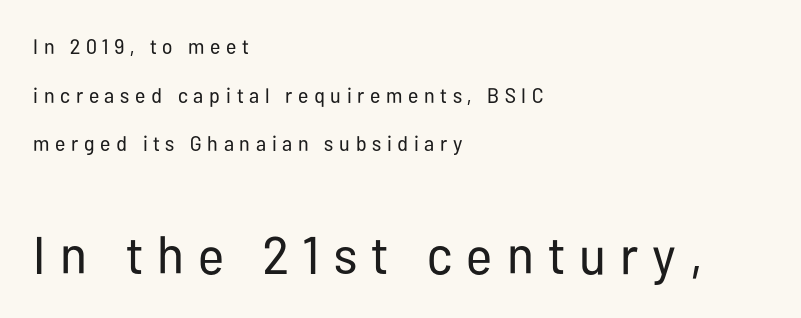
Ascenders rise straight up at ninety degrees. Stroke thickness stays within the range of a standard reading face or lighter. No feet cap the strokes, marking this as sans-serif type. You get the small type first, then a jump to larger type. Loosely led — the rows are spread out. Notice how the passage keeps a crisp vertical edge on the left only.
